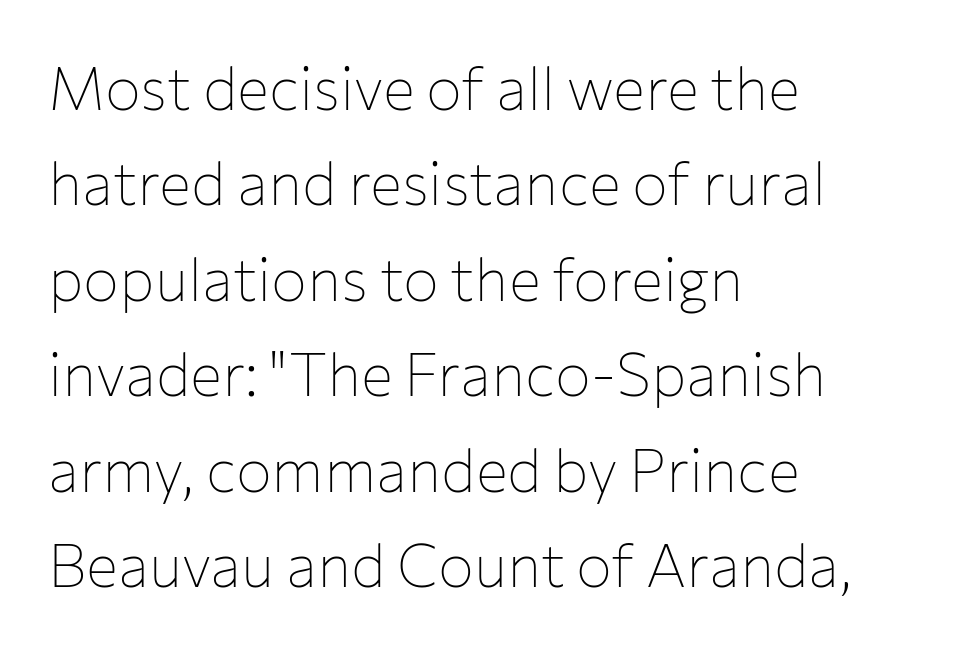
Is the stroke heavy? The answer is a plain regular-or-lighter. Character widths vary here, with narrow letters taking less room than wide ones. Line starts are locked; line ends wander. Standard letterfit; no display-style spreading of the glyphs.
